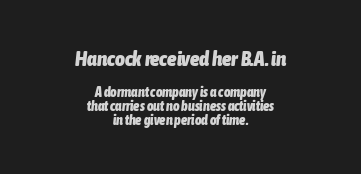
The font is running at its bold setting. The block sitting higher on the canvas is the one with enlarged characters. A bare baseline throughout the passage. The rendering positions every line midway between the sides. Notice how descenders almost collide with the ascenders below — that's tight leading. How are the letters spaced? Ordinarily, with no added tracking.
